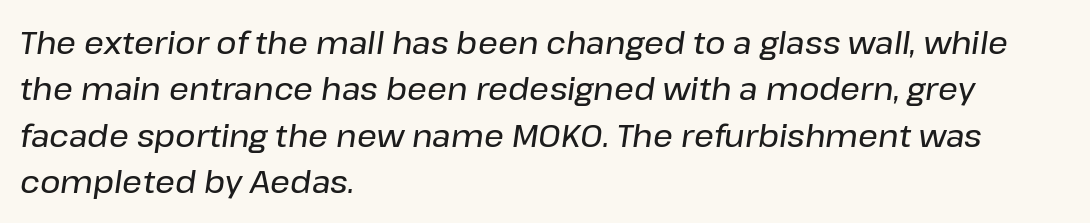
{"italic": "yes", "lean": "right", "slant_degrees": 8, "width": "normal", "stroke_contrast": "low", "x_height": "medium", "monospaced": "no", "underline": "no", "align": "left", "line_spacing": "normal", "line_spacing_ratio": 1.5, "letter_spacing": "normal", "letter_spacing_em": 0.0, "glyph_px": 31}
